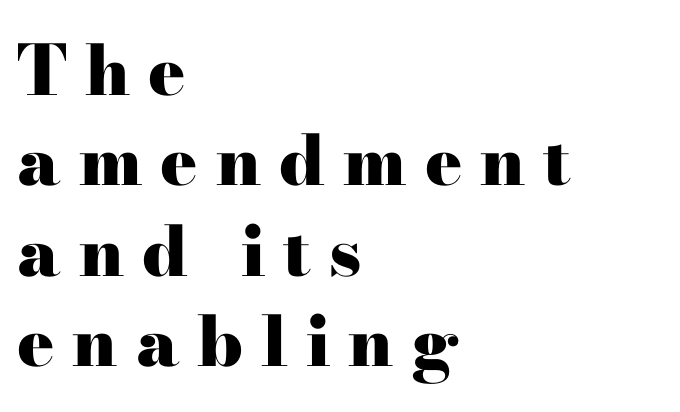
You can tell it's not italic because the verticals are truly vertical. Which margin do the lines hug? The left one — the right edge is uneven. I'd call this a serif setting — the letters wear small feet. Set as a true bold cut, around the 700 mark.
